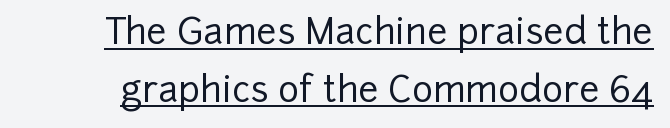
Q: Is the text italic (slanted)? A: No, it is upright.
Q: Is the typeface a serif or a sans-serif typeface? A: Sans-serif.
Q: Is the text underlined? A: Yes.
Q: Is the spacing between letters normal or unusually wide? A: Normal.
Q: Is the spacing between lines tight, normal or loose? A: Normal.
Q: Width (condensed, normal, or wide)? A: Normal.
Q: Stroke contrast? A: Low.
Q: x-height? A: Medium.
Q: Monospaced? A: No.
